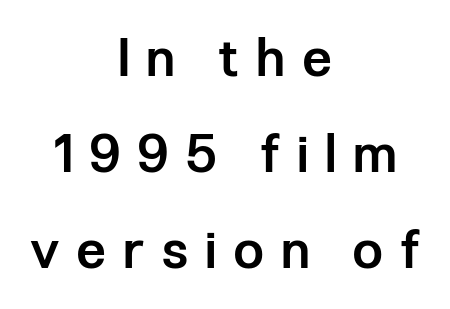
The gaps between neighbouring characters are conspicuously large. The rendering shows plain stroke endings on the letterforms — a sans-serif design. Check under the words: just untouched page. Unlike italic type, these characters show no tilt at all.
